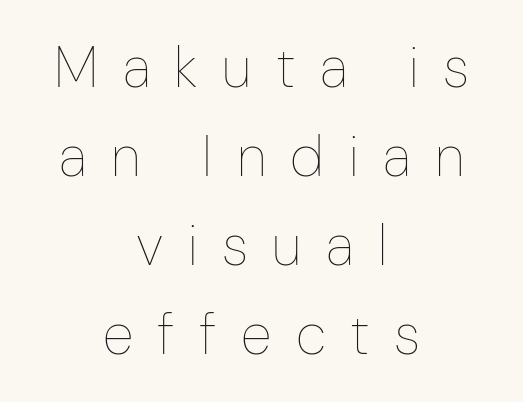
{"italic": "no", "bold": "no", "weight": "thin", "width": "condensed", "stroke_contrast": "low", "x_height": "medium", "monospaced": "no", "underline": "no", "align": "center", "line_spacing": "normal", "line_spacing_ratio": 1.56, "letter_spacing": "wide", "letter_spacing_em": 0.43, "glyph_px": 57}
